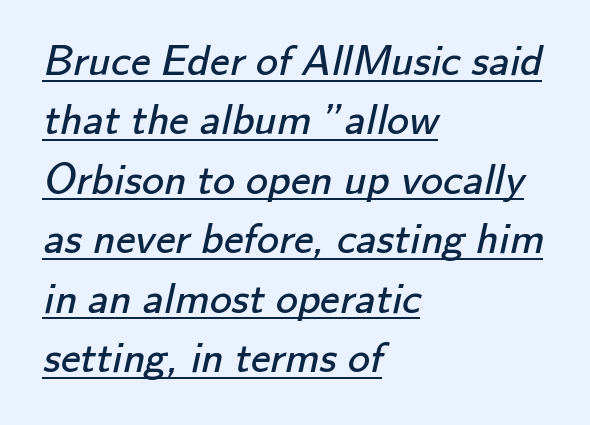
The image shows 44 px regular-weight sans-serif type; set left-aligned, normal line spacing (1.35x), normal letter spacing, underlined; low stroke contrast and a small x-height.
